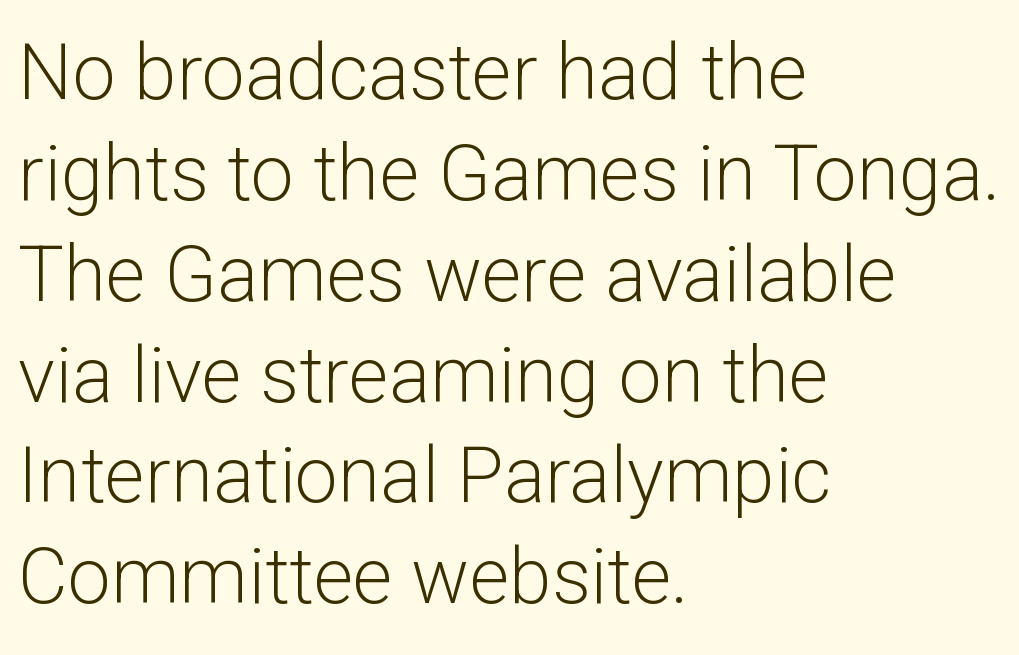
The image shows 77 px light sans-serif type, upright; set left-aligned, normal line spacing (1.31x), normal letter spacing, not underlined; low stroke contrast and a medium x-height.
